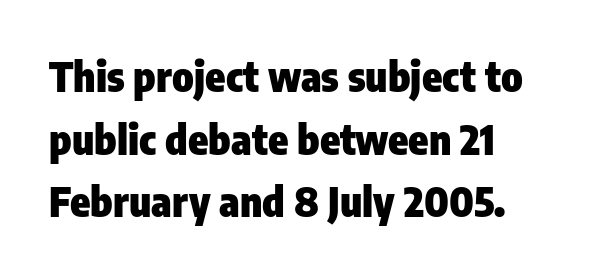
The image shows 41 px heavy, condensed sans-serif type, upright; set left-aligned, normal line spacing (1.53x), normal letter spacing, not underlined; low stroke contrast and a medium x-height.
